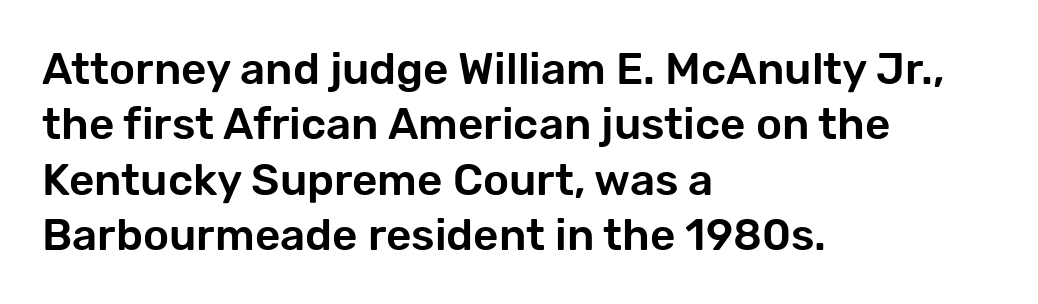
The image shows 44 px sans-serif type, upright; set left-aligned, normal line spacing (1.26x), normal letter spacing, not underlined; low stroke contrast and a medium x-height.
